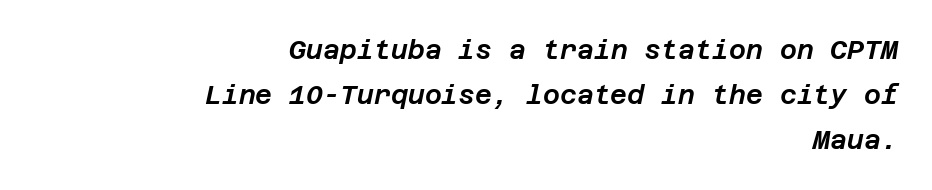
Q: Is the text italic (slanted)? A: Yes, it leans right by about 12 degrees.
Q: Is the text underlined? A: No.
Q: How is the paragraph aligned? A: Right-aligned.
Q: Is the spacing between letters normal or unusually wide? A: Normal.
